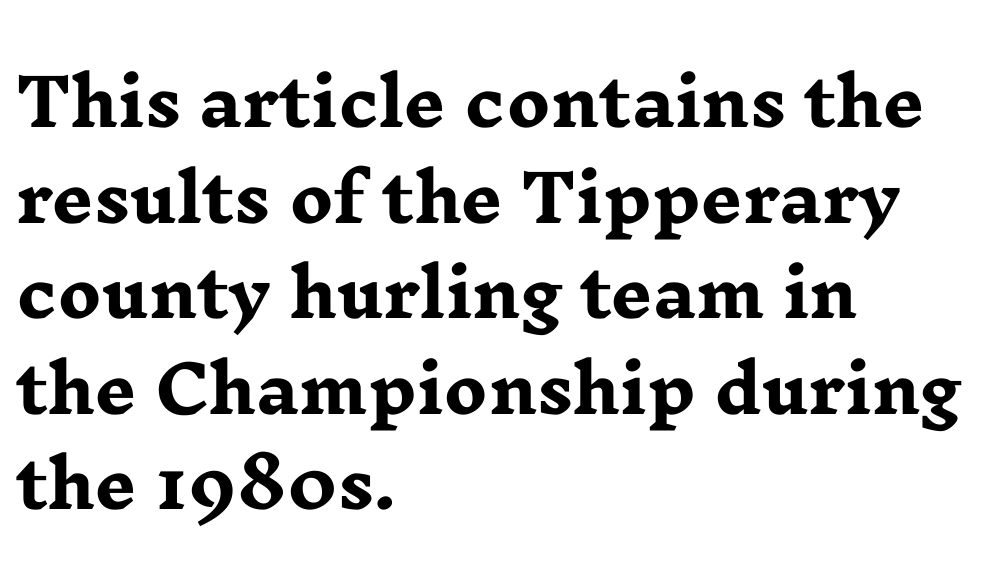
{"serif": "yes", "italic": "no", "bold": "yes", "weight": "heavy", "width": "wide", "stroke_contrast": "low", "x_height": "medium", "monospaced": "no", "underline": "no", "align": "left", "line_spacing": "normal", "line_spacing_ratio": 1.47, "letter_spacing": "normal", "letter_spacing_em": 0.0, "glyph_px": 65}
